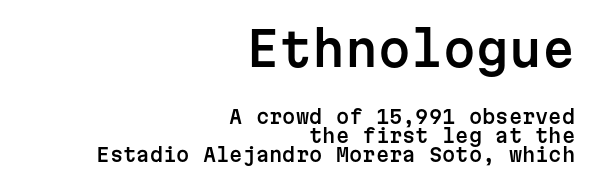
Q: Is the text italic (slanted)? A: No, it is upright.
Q: Is the typeface a serif or a sans-serif typeface? A: Sans-serif.
Q: Is the text underlined? A: No.
Q: How is the paragraph aligned? A: Right-aligned.
Q: Is the spacing between letters normal or unusually wide? A: Normal.
Q: Is the spacing between lines tight, normal or loose? A: Tight.
Q: Which block of text is set in a larger size, the first (top) or the second (bottom)? A: The first (top) one.
Q: Width (condensed, normal, or wide)? A: Normal.
Q: Stroke contrast? A: Low.
Q: x-height? A: Medium.
Q: Monospaced? A: Yes.
